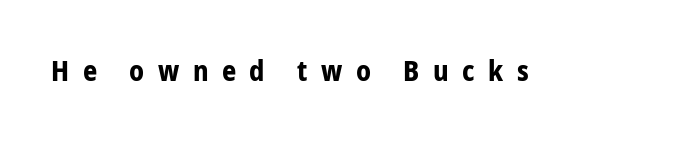
The image shows 28 px bold, condensed sans-serif type, upright; set unusually wide letter spacing (+0.48 em), not underlined; low stroke contrast and a medium x-height.
